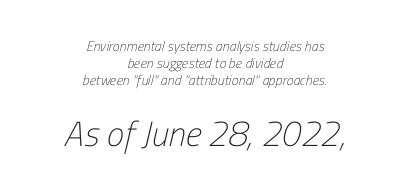
{"serif": "no", "bold": "no", "weight": "light", "width": "condensed", "stroke_contrast": "low", "x_height": "medium", "monospaced": "no", "underline": "no", "align": "center", "line_spacing_ratio": 1.22, "letter_spacing": "normal", "letter_spacing_em": 0.0, "larger_block": "second", "size_ratio": 2.5, "glyph_px": 35}
